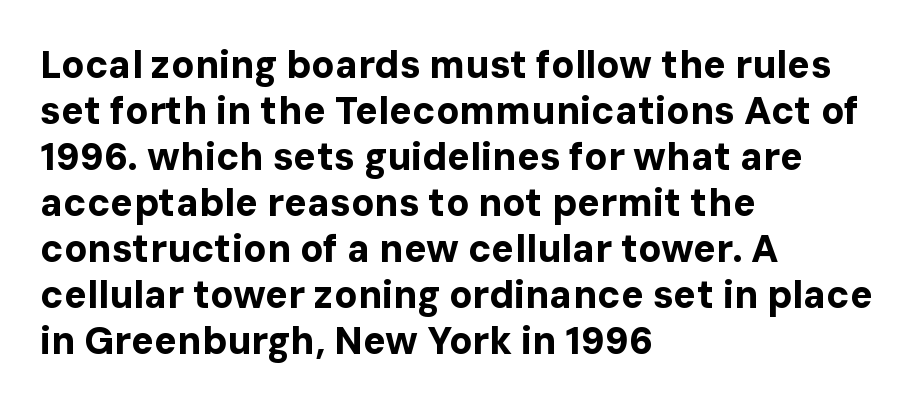
Q: Is the text bold? A: Yes.
Q: Is the text italic (slanted)? A: No, it is upright.
Q: Is the typeface a serif or a sans-serif typeface? A: Sans-serif.
Q: Is the text underlined? A: No.
Q: How is the paragraph aligned? A: Left-aligned.
Q: Is the spacing between letters normal or unusually wide? A: Normal.
Q: Width (condensed, normal, or wide)? A: Normal.
Q: Stroke contrast? A: Low.
Q: x-height? A: Medium.
Q: Monospaced? A: No.
